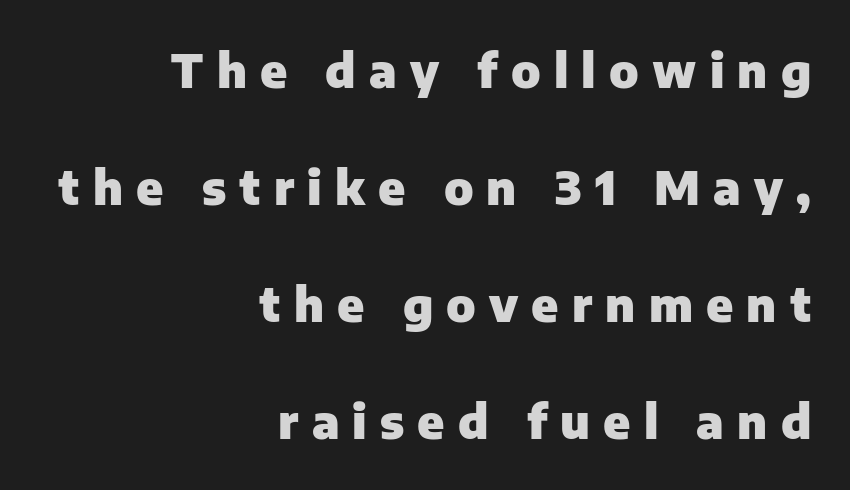
Q: Is the text bold? A: Yes.
Q: Is the text italic (slanted)? A: No, it is upright.
Q: Is the typeface a serif or a sans-serif typeface? A: Sans-serif.
Q: Is the text underlined? A: No.
Q: How is the paragraph aligned? A: Right-aligned.
Q: Is the spacing between letters normal or unusually wide? A: Unusually wide.
Q: Is the spacing between lines tight, normal or loose? A: Loose.
Q: Width (condensed, normal, or wide)? A: Normal.
Q: Stroke contrast? A: Low.
Q: x-height? A: Medium.
Q: Monospaced? A: No.
